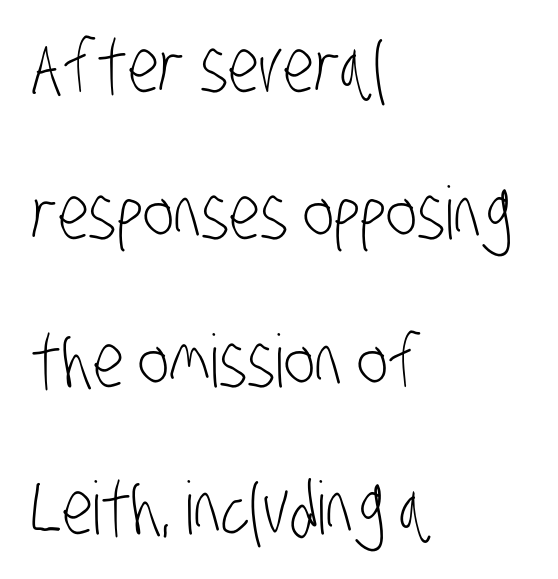
Q: Is the text bold? A: No.
Q: Is the typeface a serif or a sans-serif typeface? A: Sans-serif.
Q: Is the text underlined? A: No.
Q: How is the paragraph aligned? A: Left-aligned.
Q: Is the spacing between letters normal or unusually wide? A: Normal.
Q: Is the spacing between lines tight, normal or loose? A: Loose.
Q: Width (condensed, normal, or wide)? A: Condensed.
Q: Stroke contrast? A: Low.
Q: x-height? A: Large.
Q: Monospaced? A: No.
